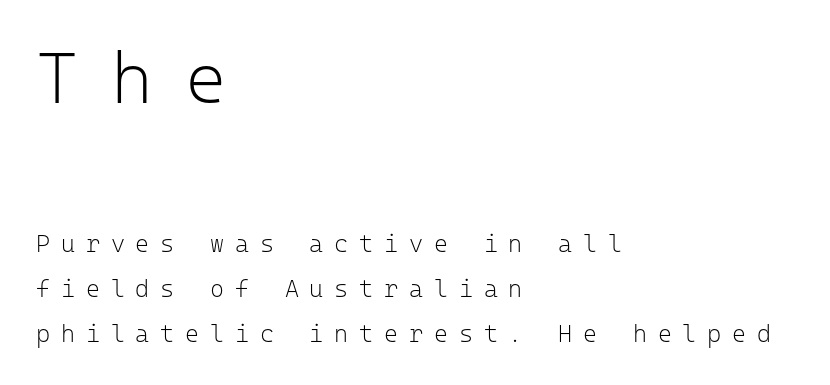
The first block has been scaled up relative to the second. Do the characters align in a grid? Yes, the font is monospaced. Tracking value appears strongly positive — letters spread wide. Does the copy run flush right? No — it runs flush left.
